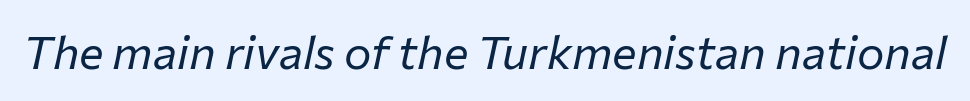
Rule under the text: the space is simply empty. Weight: not bold — regular or lighter. Each word holds together tightly as a unit, with standard inter-letter gaps. These lines are rendered in a variable-pitch font. This is oblique type, the kind used for emphasis or titles.
